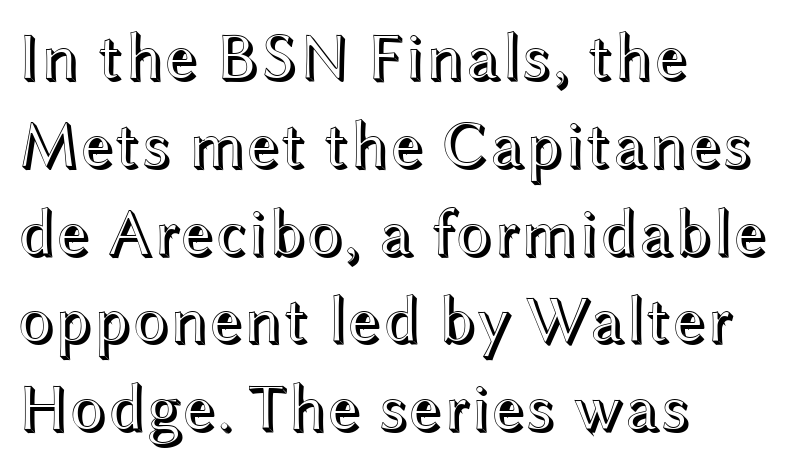
Q: Is the text italic (slanted)? A: No, it is upright.
Q: Is the text underlined? A: No.
Q: How is the paragraph aligned? A: Left-aligned.
Q: Is the spacing between letters normal or unusually wide? A: Normal.
Q: Is the spacing between lines tight, normal or loose? A: Normal.
Q: Width (condensed, normal, or wide)? A: Wide.
Q: x-height? A: Medium.
Q: Monospaced? A: No.
